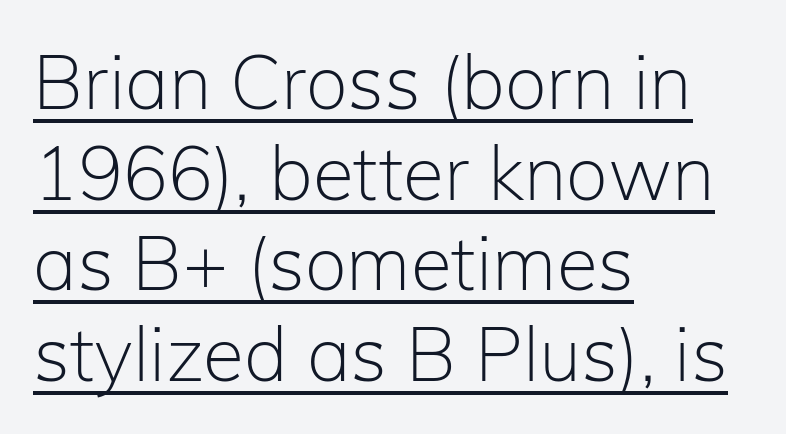
{"serif": "no", "italic": "no", "bold": "no", "weight": "light", "width": "normal", "stroke_contrast": "low", "x_height": "medium", "monospaced": "no", "underline": "yes", "align": "left", "line_spacing_ratio": 1.21, "letter_spacing": "normal", "letter_spacing_em": 0.0, "glyph_px": 75}
